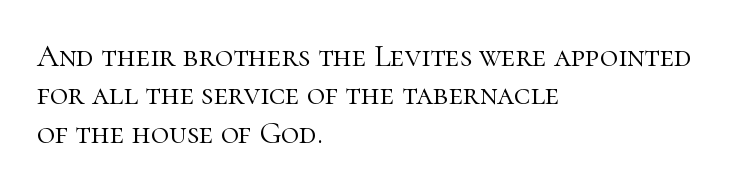
Q: Is the text bold? A: No.
Q: Is the text italic (slanted)? A: No, it is upright.
Q: Is the typeface a serif or a sans-serif typeface? A: Serif.
Q: Is the text underlined? A: No.
Q: How is the paragraph aligned? A: Left-aligned.
Q: Is the spacing between letters normal or unusually wide? A: Normal.
Q: Width (condensed, normal, or wide)? A: Normal.
Q: Stroke contrast? A: High.
Q: x-height? A: Medium.
Q: Monospaced? A: No.
